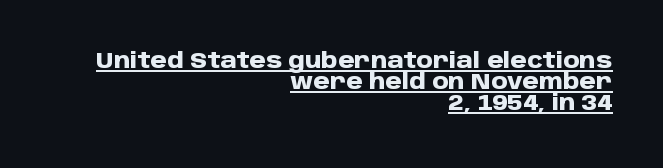
The image shows 21 px bold type, upright; set right-aligned, tight line spacing (1.01x), normal letter spacing, underlined.
